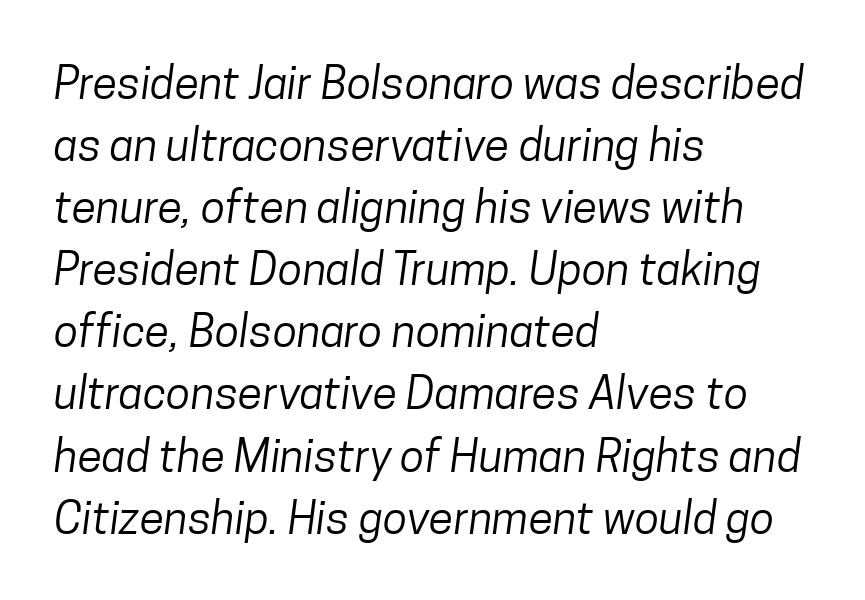
The line texture is even and compact thanks to regular tracking. The face looks like a standard text weight, possibly lighter. Font category for this specimen: sans-serif. Glance below the letters and you will spot only blank space.
